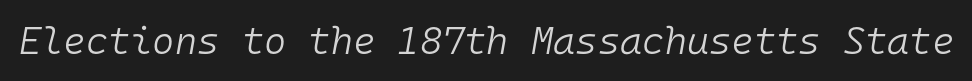
{"italic": "yes", "lean": "right", "slant_degrees": 10, "bold": "no", "weight": "light", "width": "normal", "stroke_contrast": "low", "x_height": "medium", "monospaced": "yes", "underline": "no", "letter_spacing": "normal", "letter_spacing_em": 0.0, "glyph_px": 38}
